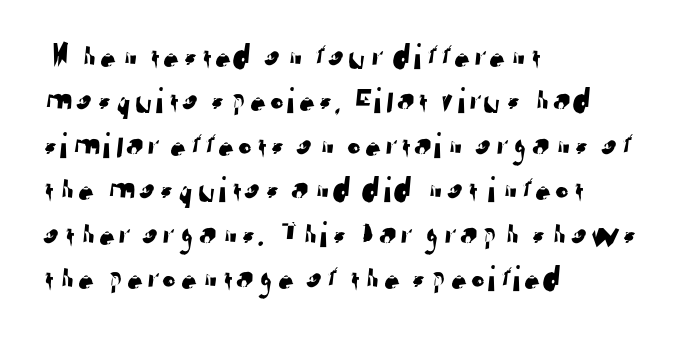
The image shows 37 px sans-serif type; set left-aligned, line spacing 1.2x, normal letter spacing, not underlined; low stroke contrast and a medium x-height.
